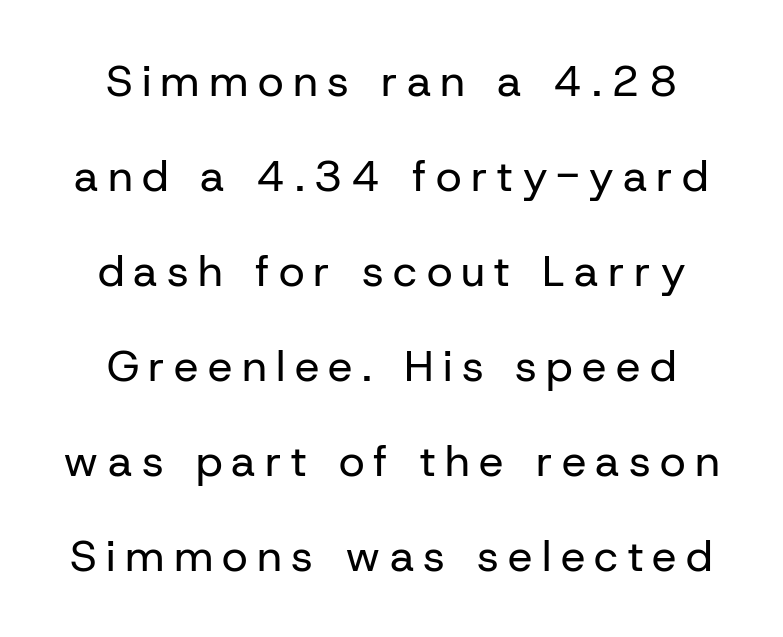
The image shows 44 px regular-weight sans-serif type, upright; set centered, loose line spacing (2.16x), unusually wide letter spacing (+0.21 em), not underlined; low stroke contrast and a medium x-height.
